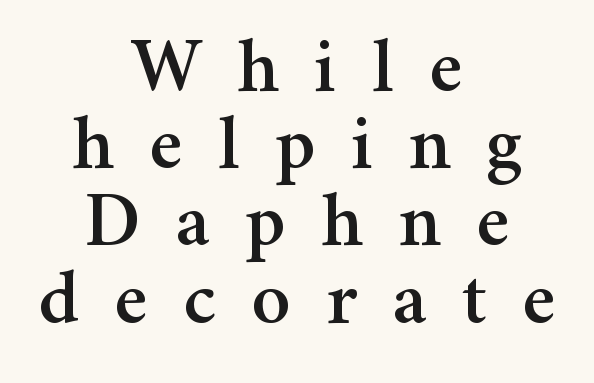
The image shows 78 px serif type, upright; set centered, tight line spacing (0.99x), unusually wide letter spacing (+0.45 em), not underlined; medium stroke contrast and a medium x-height.
